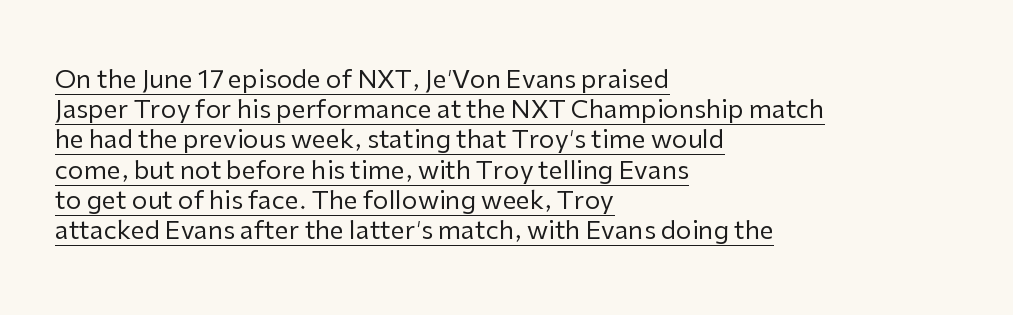
Q: Is the text bold? A: No.
Q: Is the text italic (slanted)? A: No, it is upright.
Q: Is the text underlined? A: Yes.
Q: How is the paragraph aligned? A: Left-aligned.
Q: Is the spacing between letters normal or unusually wide? A: Normal.
